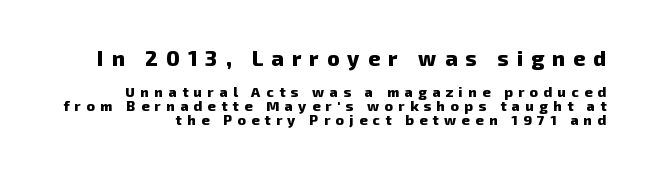
The glyphs are unaccompanied by any horizontal stroke below them. The letters are spread apart with noticeably loose tracking. Plenty of ink on the page — the face is bold. Look at the glyph heights: the upper group is clearly the bigger setting. A typesetter would call this leading minimal, almost set solid.
